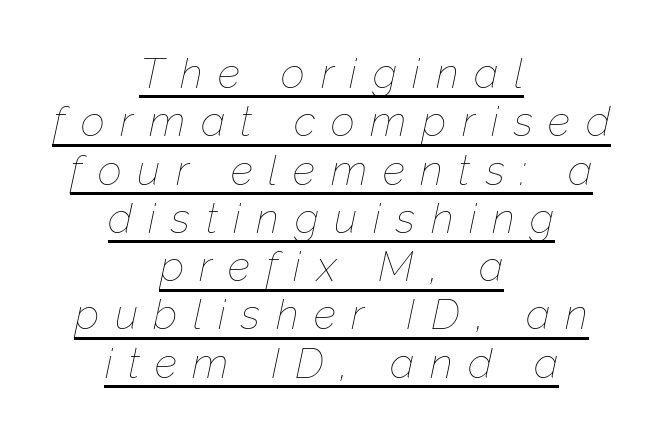
{"italic": "yes", "lean": "right", "slant_degrees": 12, "bold": "no", "weight": "thin", "width": "normal", "stroke_contrast": "low", "x_height": "medium", "monospaced": "no", "underline": "yes", "align": "center", "line_spacing": "tight", "line_spacing_ratio": 1.15, "letter_spacing": "wide", "letter_spacing_em": 0.37, "glyph_px": 42}
